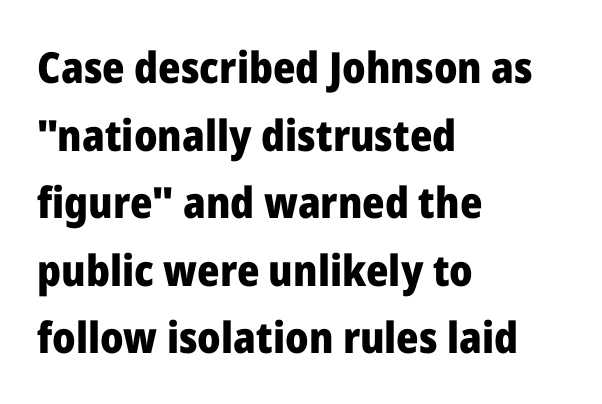
{"serif": "no", "italic": "no", "bold": "yes", "weight": "heavy", "width": "normal", "stroke_contrast": "low", "x_height": "medium", "monospaced": "no", "underline": "no", "align": "left", "line_spacing": "normal", "line_spacing_ratio": 1.57, "letter_spacing": "normal", "letter_spacing_em": 0.0, "glyph_px": 43}
